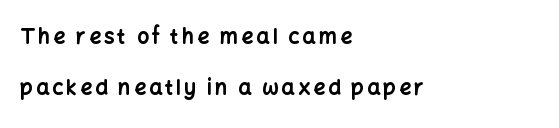
Q: Is the text bold? A: Yes.
Q: Is the text italic (slanted)? A: No, it is upright.
Q: Is the text underlined? A: No.
Q: How is the paragraph aligned? A: Left-aligned.
Q: Is the spacing between lines tight, normal or loose? A: Loose.
